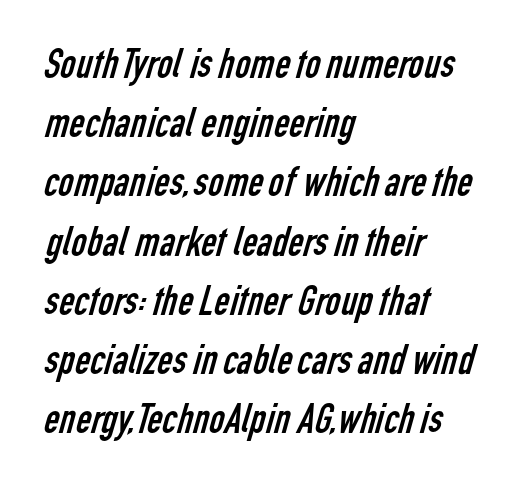
Q: Is the text bold? A: No.
Q: Is the typeface a serif or a sans-serif typeface? A: Sans-serif.
Q: Is the text underlined? A: No.
Q: How is the paragraph aligned? A: Left-aligned.
Q: Is the spacing between letters normal or unusually wide? A: Normal.
Q: Is the spacing between lines tight, normal or loose? A: Normal.
Q: Width (condensed, normal, or wide)? A: Condensed.
Q: Stroke contrast? A: Low.
Q: x-height? A: Medium.
Q: Monospaced? A: No.
